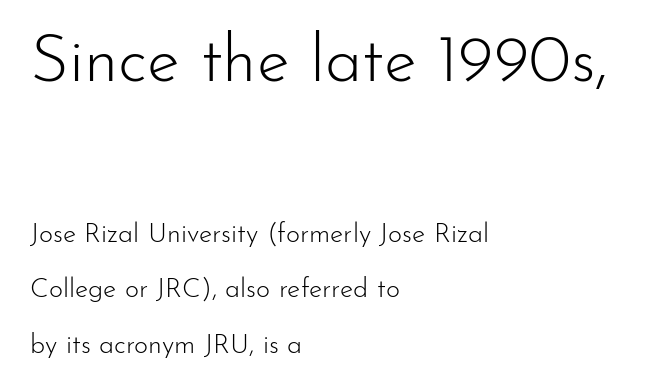
Tracking here is standard; glyphs follow each other at the usual distance. Horizontal bands of white between lines are thick stripes. Block one is the big one; block two sits smaller underneath. Ink coverage per letter is moderate at most. Every character sits straight up, as roman type does.
